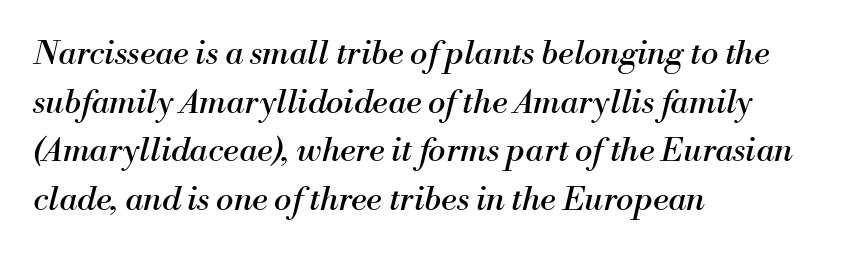
{"serif": "yes", "italic": "yes", "lean": "right", "slant_degrees": 13, "bold": "no", "weight": "regular", "width": "normal", "stroke_contrast": "medium", "x_height": "small", "monospaced": "no", "underline": "no", "align": "left", "line_spacing": "normal", "line_spacing_ratio": 1.47, "letter_spacing": "normal", "letter_spacing_em": 0.0, "glyph_px": 33}
